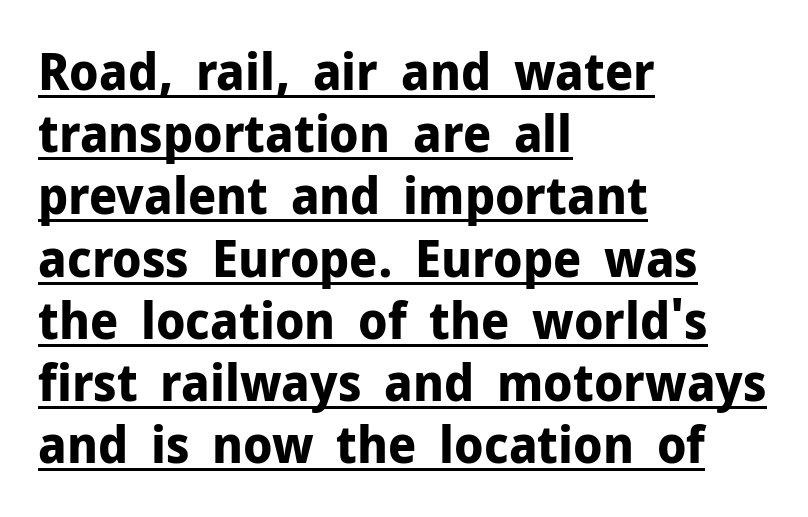
{"serif": "no", "italic": "no", "bold": "yes", "weight": "bold", "width": "normal", "stroke_contrast": "low", "x_height": "medium", "monospaced": "no", "underline": "yes", "align": "left", "line_spacing_ratio": 1.22, "letter_spacing": "normal", "letter_spacing_em": 0.0, "glyph_px": 51}
